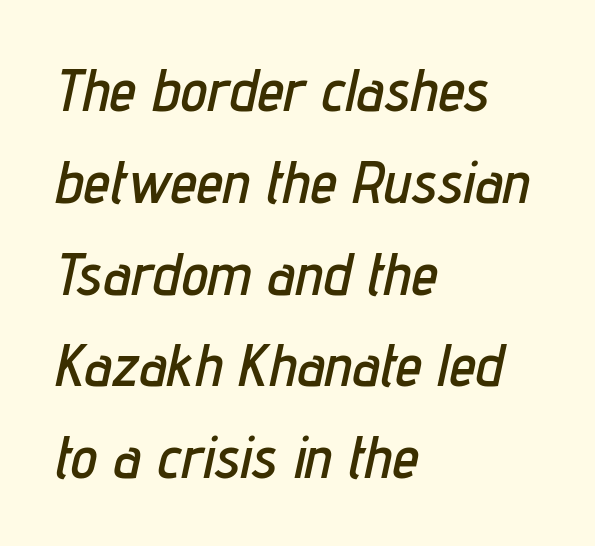
Q: Is the text italic (slanted)? A: Yes, it leans right by about 12 degrees.
Q: Is the text underlined? A: No.
Q: How is the paragraph aligned? A: Left-aligned.
Q: Is the spacing between letters normal or unusually wide? A: Normal.
Q: Is the spacing between lines tight, normal or loose? A: Normal.
Q: Width (condensed, normal, or wide)? A: Condensed.
Q: Stroke contrast? A: Low.
Q: x-height? A: Medium.
Q: Monospaced? A: No.
